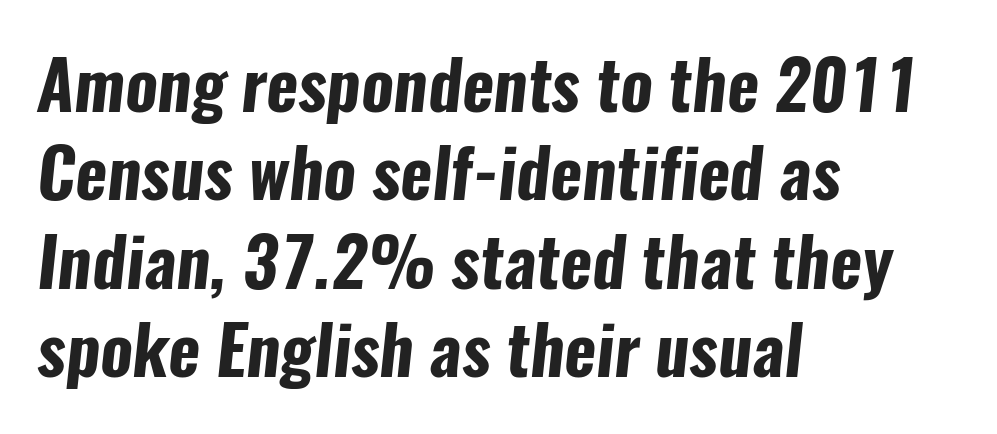
The image shows 68 px bold, condensed sans-serif type; set left-aligned, normal line spacing (1.3x), normal letter spacing, not underlined; low stroke contrast and a medium x-height.
